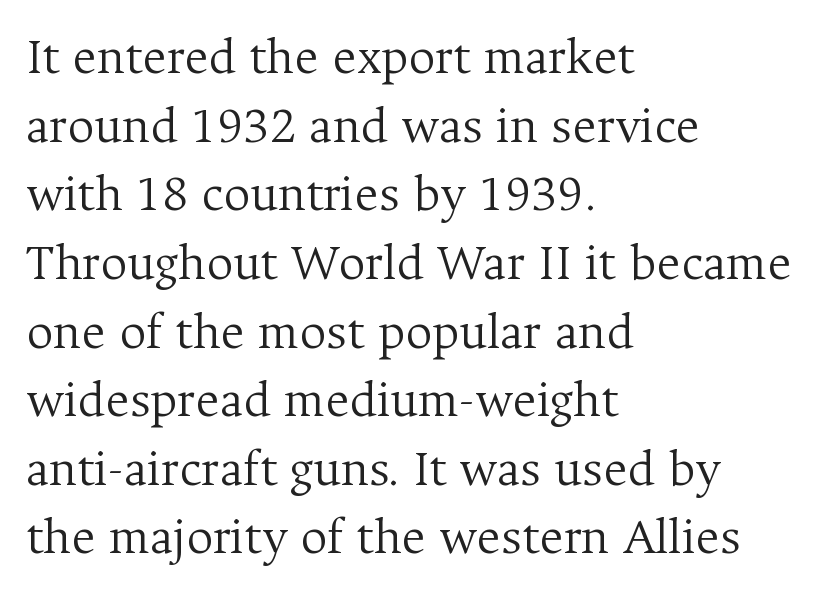
{"serif": "yes", "italic": "no", "bold": "no", "weight": "light", "width": "normal", "stroke_contrast": "medium", "x_height": "medium", "monospaced": "no", "underline": "no", "align": "left", "line_spacing": "normal", "line_spacing_ratio": 1.32, "letter_spacing": "normal", "letter_spacing_em": 0.0, "glyph_px": 52}
